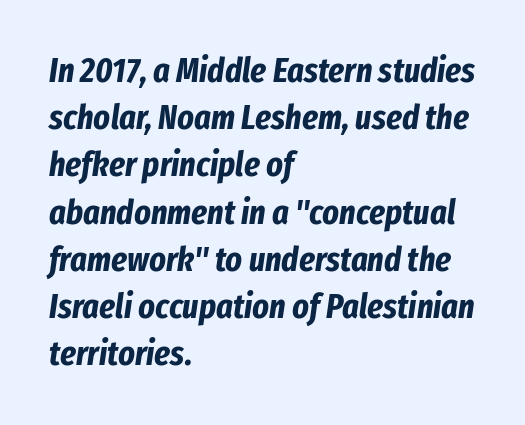
Q: Is the text bold? A: Yes.
Q: Is the text italic (slanted)? A: Yes, it leans right by about 8 degrees.
Q: Is the text underlined? A: No.
Q: How is the paragraph aligned? A: Left-aligned.
Q: Is the spacing between letters normal or unusually wide? A: Normal.
Q: Is the spacing between lines tight, normal or loose? A: Normal.
Q: Width (condensed, normal, or wide)? A: Condensed.
Q: Stroke contrast? A: Low.
Q: x-height? A: Medium.
Q: Monospaced? A: No.
